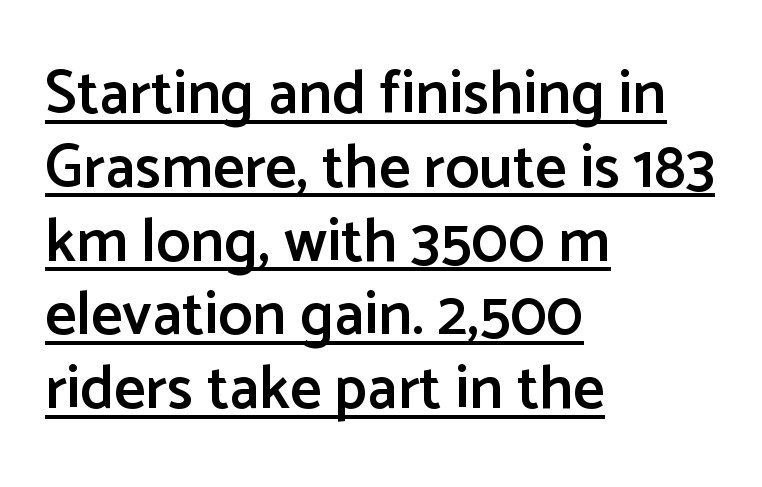
Q: Is the text bold? A: Semi-bold.
Q: Is the text italic (slanted)? A: No, it is upright.
Q: Is the typeface a serif or a sans-serif typeface? A: Sans-serif.
Q: Is the text underlined? A: Yes.
Q: How is the paragraph aligned? A: Left-aligned.
Q: Is the spacing between letters normal or unusually wide? A: Normal.
Q: Width (condensed, normal, or wide)? A: Normal.
Q: Stroke contrast? A: Low.
Q: x-height? A: Medium.
Q: Monospaced? A: No.
